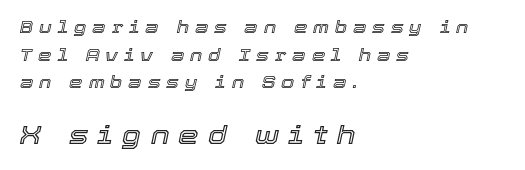
The image shows 26 px text type, italic (leaning right); set left-aligned, normal line spacing (1.63x), unusually wide letter spacing (+0.35 em), not underlined; the second (bottom) block is 1.53x larger.
